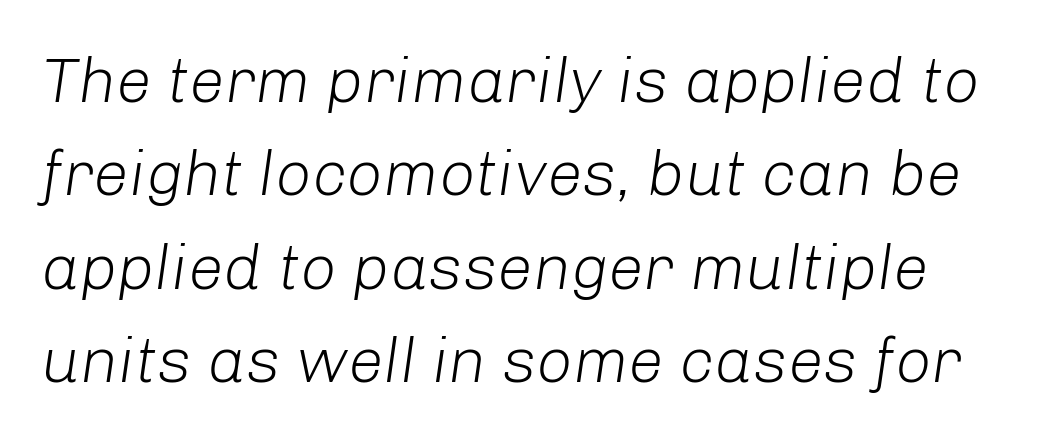
Vertical spacing — default. No heavy texture on the line: the type isn't bold. Rendered with sloped, italic letterforms. Think of a printed novel: that variable character pitch is what you see here. Words appear dense and cohesive because spacing is normal. Unmarked baselines from the first word to the last.
